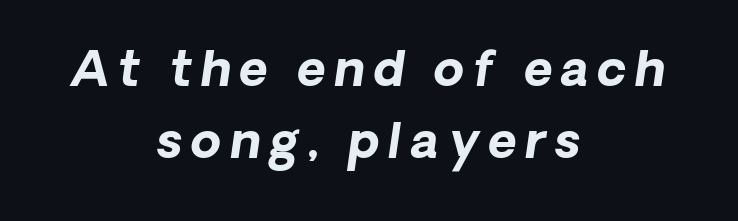
{"serif": "no", "bold": "yes", "weight": "bold", "width": "normal", "stroke_contrast": "low", "x_height": "medium", "monospaced": "no", "underline": "no", "align": "center", "line_spacing": "normal", "line_spacing_ratio": 1.47, "glyph_px": 49}
